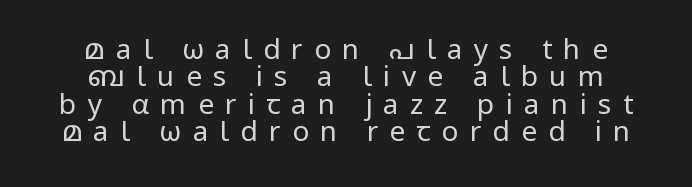
The image shows 28 px regular-weight sans-serif type, upright; set centered, tight line spacing (0.98x), unusually wide letter spacing (+0.4 em), not underlined; low stroke contrast and a medium x-height.
